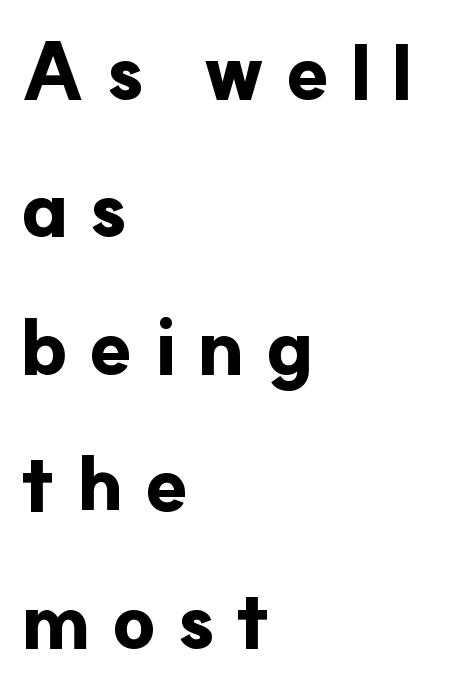
{"serif": "no", "italic": "no", "bold": "yes", "weight": "bold", "width": "normal", "stroke_contrast": "low", "x_height": "small", "monospaced": "no", "underline": "no", "align": "left", "line_spacing_ratio": 1.76, "letter_spacing": "wide", "letter_spacing_em": 0.25, "glyph_px": 78}
